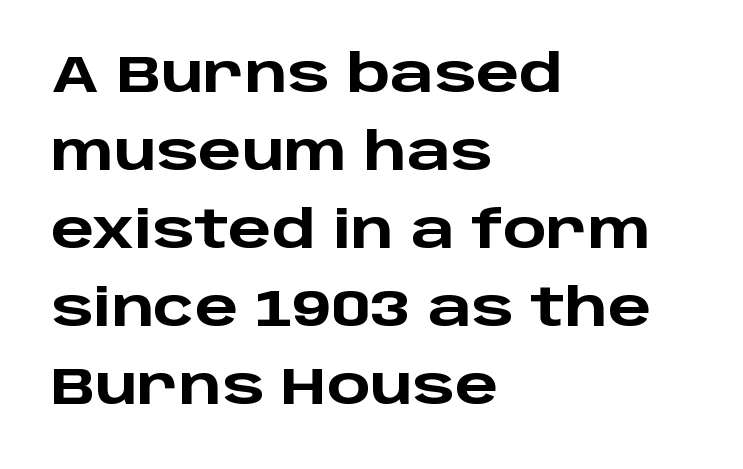
The image shows 51 px heavy, wide sans-serif type, upright; set left-aligned, normal line spacing (1.53x), normal letter spacing, not underlined; low stroke contrast and a large x-height.
